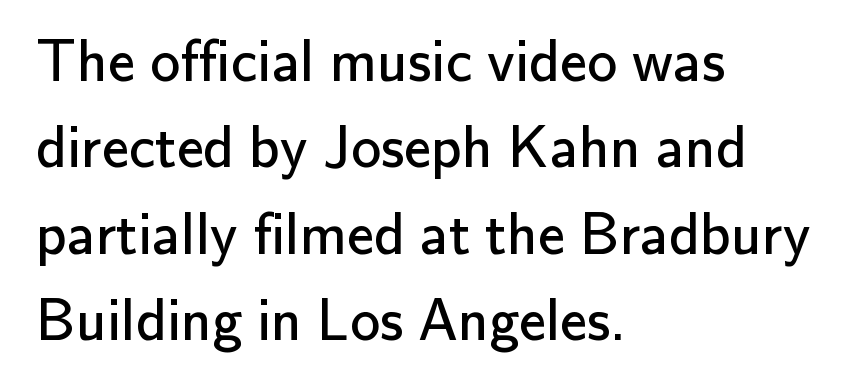
Q: Is the text bold? A: No.
Q: Is the text italic (slanted)? A: No, it is upright.
Q: Is the typeface a serif or a sans-serif typeface? A: Sans-serif.
Q: Is the text underlined? A: No.
Q: How is the paragraph aligned? A: Left-aligned.
Q: Is the spacing between letters normal or unusually wide? A: Normal.
Q: Is the spacing between lines tight, normal or loose? A: Normal.
Q: Width (condensed, normal, or wide)? A: Normal.
Q: Stroke contrast? A: Low.
Q: x-height? A: Small.
Q: Monospaced? A: No.
